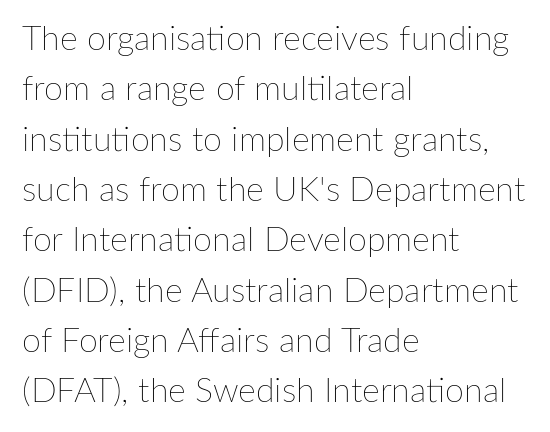
Q: Is the text bold? A: No.
Q: Is the text italic (slanted)? A: No, it is upright.
Q: Is the text underlined? A: No.
Q: How is the paragraph aligned? A: Left-aligned.
Q: Is the spacing between letters normal or unusually wide? A: Normal.
Q: Is the spacing between lines tight, normal or loose? A: Normal.
Q: Width (condensed, normal, or wide)? A: Normal.
Q: Stroke contrast? A: Low.
Q: x-height? A: Medium.
Q: Monospaced? A: No.
